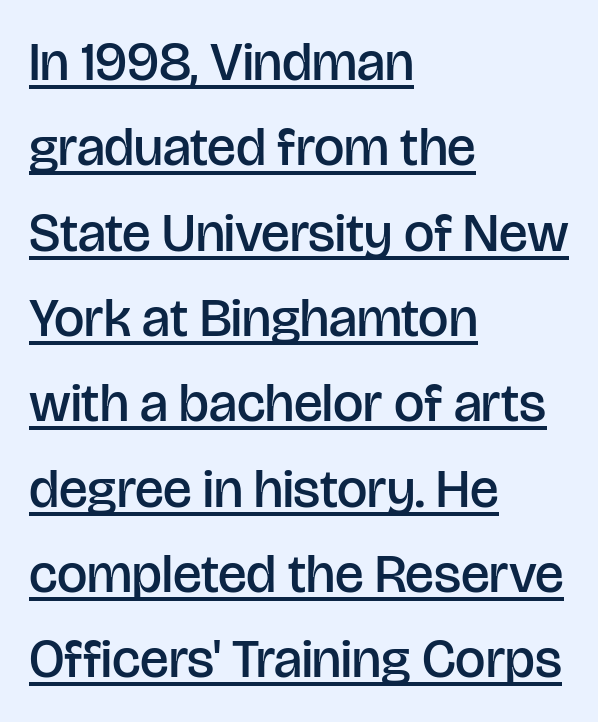
Every row of glyphs begins at an identical x-position on the left. The letters are semibold — heavier than regular but short of a full bold. Stroke terminals: plain, sans-serif. Spacing verdict: proportional, widths tailored to each character. This is underlined copy, the kind a proofreader might mark for attention. Designer's note — italics off, roman on.
